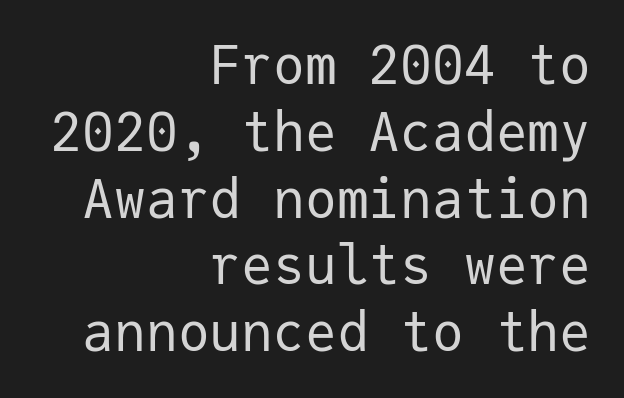
{"serif": "no", "italic": "no", "bold": "no", "weight": "regular", "width": "normal", "stroke_contrast": "low", "x_height": "medium", "monospaced": "yes", "underline": "no", "align": "right", "line_spacing": "normal", "line_spacing_ratio": 1.26, "letter_spacing": "normal", "letter_spacing_em": 0.0, "glyph_px": 53}
